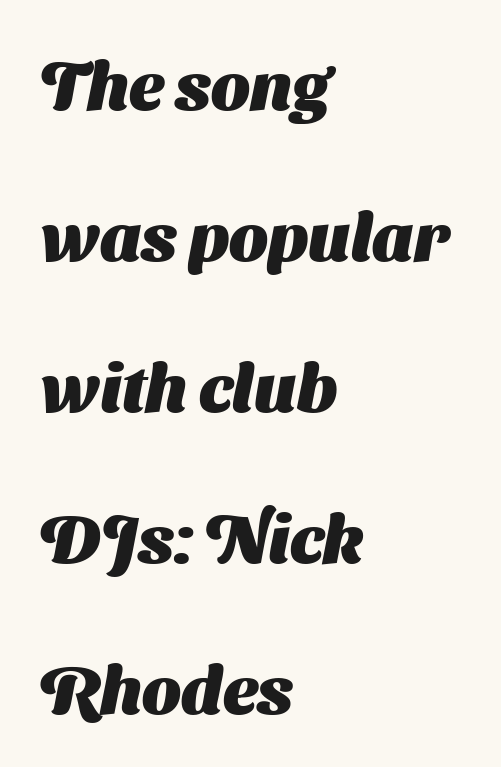
{"serif": "no", "bold": "yes", "weight": "heavy", "width": "normal", "stroke_contrast": "medium", "x_height": "medium", "monospaced": "no", "underline": "no", "align": "left", "line_spacing": "loose", "line_spacing_ratio": 2.22, "letter_spacing": "normal", "letter_spacing_em": 0.0, "glyph_px": 68}
